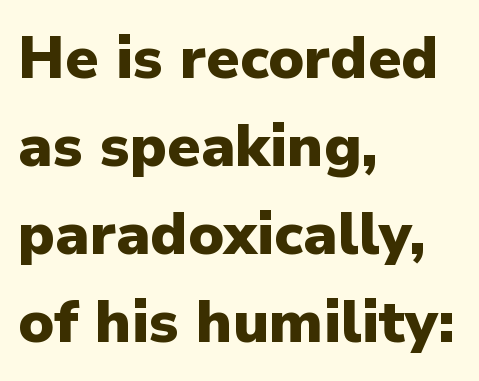
The image shows 59 px heavy sans-serif type, upright; set left-aligned, normal line spacing (1.49x), normal letter spacing, not underlined; low stroke contrast and a medium x-height.
